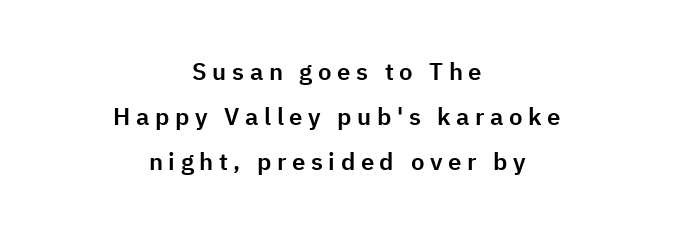
The image shows 24 px text type, upright; set centered, line spacing 1.88x, unusually wide letter spacing (+0.23 em), not underlined.
